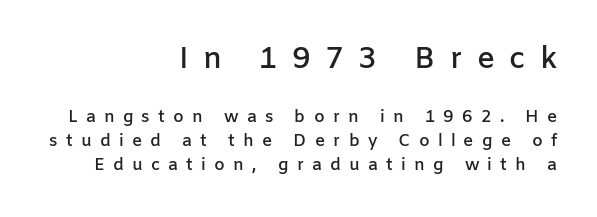
Unlike italic type, these characters show no tilt at all. Caption: semibold face, moderately heavy strokes. A typesetter would call this proportional, since set widths differ per character. Look at the bottom of the vertical strokes: they stop flat, with no serifs.
